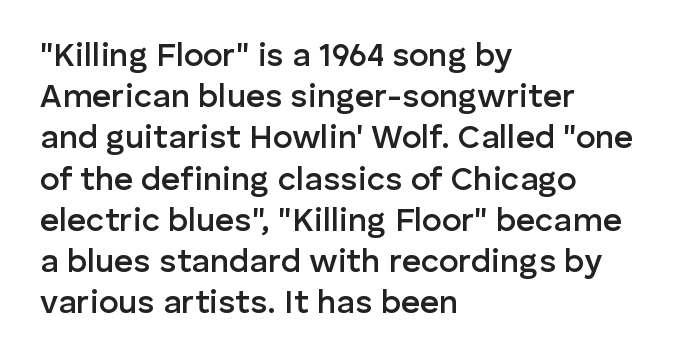
{"serif": "no", "italic": "no", "bold": "semi", "weight": "semibold", "width": "normal", "stroke_contrast": "low", "x_height": "medium", "monospaced": "no", "underline": "no", "align": "left", "line_spacing": "normal", "line_spacing_ratio": 1.25, "letter_spacing": "normal", "letter_spacing_em": 0.0, "glyph_px": 33}
